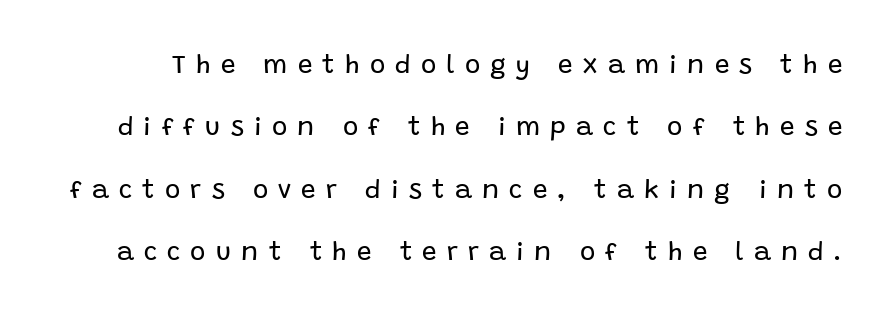
{"italic": "no", "bold": "no", "underline": "no", "line_spacing": "loose", "line_spacing_ratio": 2.4, "letter_spacing": "wide", "letter_spacing_em": 0.39, "glyph_px": 26}
